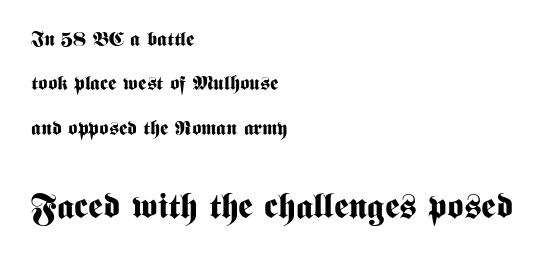
{"serif": "no", "italic": "no", "bold": "yes", "weight": "bold", "width": "condensed", "stroke_contrast": "medium", "x_height": "medium", "monospaced": "no", "underline": "no", "align": "left", "line_spacing": "loose", "line_spacing_ratio": 2.22, "letter_spacing": "normal", "letter_spacing_em": 0.0, "larger_block": "second", "size_ratio": 1.75, "glyph_px": 35}
